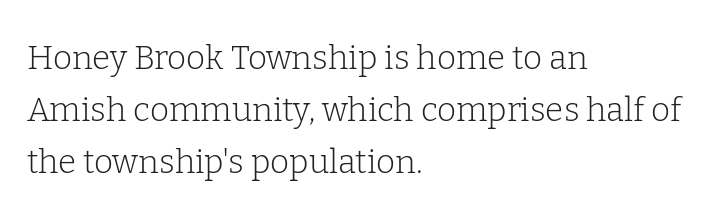
The image shows 33 px light serif type, upright; set left-aligned, normal line spacing (1.58x), normal letter spacing, not underlined; low stroke contrast and a medium x-height.
